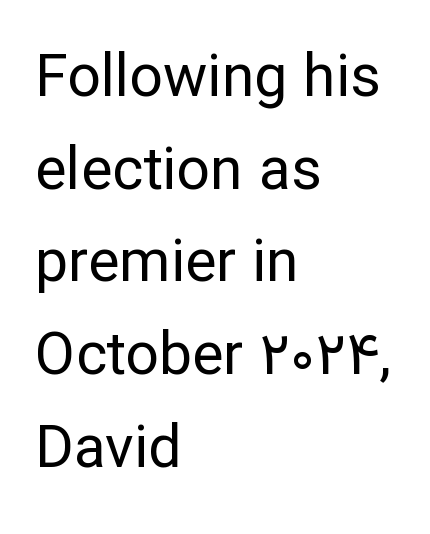
{"serif": "no", "italic": "no", "bold": "no", "weight": "regular", "width": "normal", "stroke_contrast": "low", "x_height": "medium", "monospaced": "no", "underline": "no", "align": "left", "line_spacing": "normal", "line_spacing_ratio": 1.57, "letter_spacing": "normal", "letter_spacing_em": 0.0, "glyph_px": 59}
